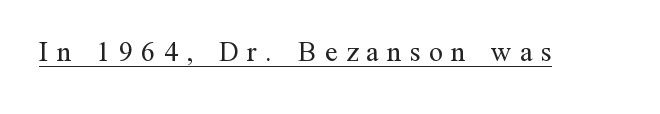
Q: Is the text bold? A: No.
Q: Is the text italic (slanted)? A: No, it is upright.
Q: Is the typeface a serif or a sans-serif typeface? A: Serif.
Q: Is the text underlined? A: Yes.
Q: Is the spacing between letters normal or unusually wide? A: Unusually wide.
Q: Width (condensed, normal, or wide)? A: Normal.
Q: Stroke contrast? A: Medium.
Q: x-height? A: Medium.
Q: Monospaced? A: No.
